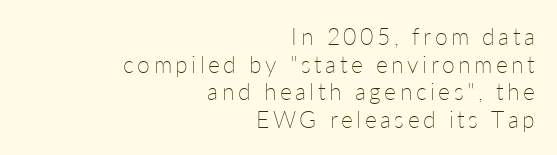
{"italic": "no", "bold": "no", "underline": "no", "align": "right", "line_spacing_ratio": 1.2, "glyph_px": 23}
